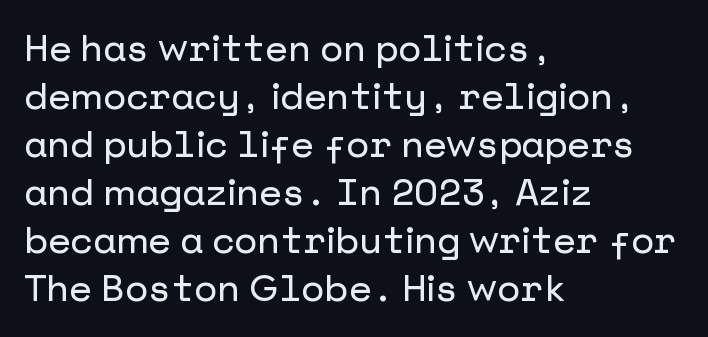
{"serif": "no", "italic": "no", "width": "normal", "stroke_contrast": "low", "x_height": "medium", "underline": "no", "align": "left", "line_spacing": "normal", "line_spacing_ratio": 1.3, "letter_spacing": "normal", "letter_spacing_em": 0.0, "glyph_px": 37}
